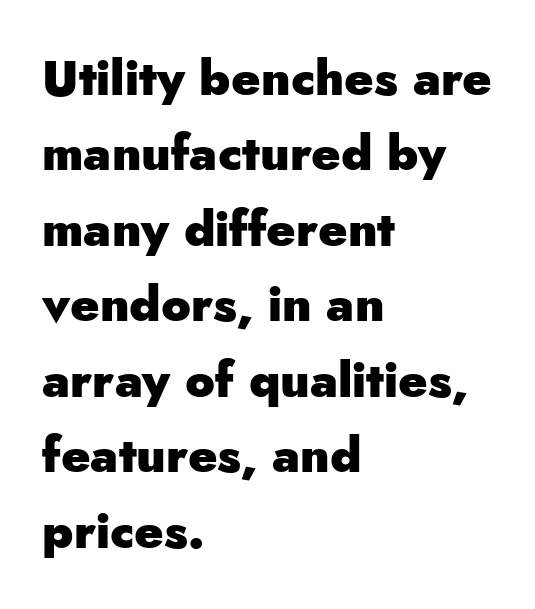
Strokes here are thick enough to call this a true bold. Is this a fixed-width face? No — the glyphs have proportional, varying widths. No extra tracking has been applied to these lines. Vertical strokes here are truly vertical.
